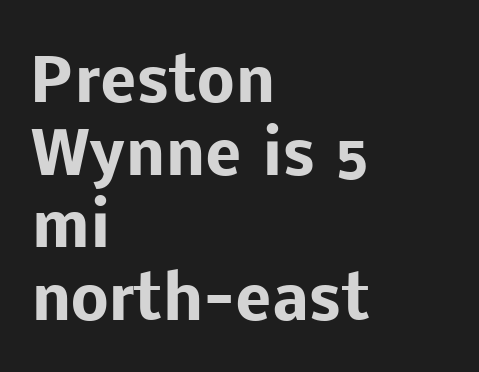
{"serif": "no", "italic": "no", "bold": "yes", "weight": "heavy", "width": "normal", "stroke_contrast": "low", "x_height": "medium", "monospaced": "no", "underline": "no", "align": "left", "line_spacing_ratio": 1.21, "letter_spacing": "normal", "letter_spacing_em": 0.0, "glyph_px": 60}
